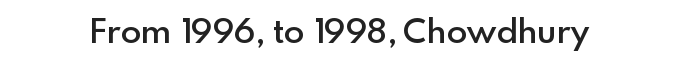
Q: Is the text bold? A: Semi-bold.
Q: Is the text italic (slanted)? A: No, it is upright.
Q: Is the typeface a serif or a sans-serif typeface? A: Sans-serif.
Q: Is the text underlined? A: No.
Q: Is the spacing between letters normal or unusually wide? A: Normal.
Q: Width (condensed, normal, or wide)? A: Normal.
Q: x-height? A: Small.
Q: Monospaced? A: No.
